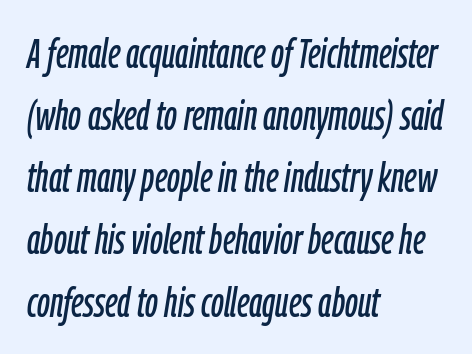
A typesetter would call this leading conventional body-copy spacing. Does the copy run flush right? No — it runs flush left. Compared with typical body copy, the letter spacing here is the same. Style check: oblique.
